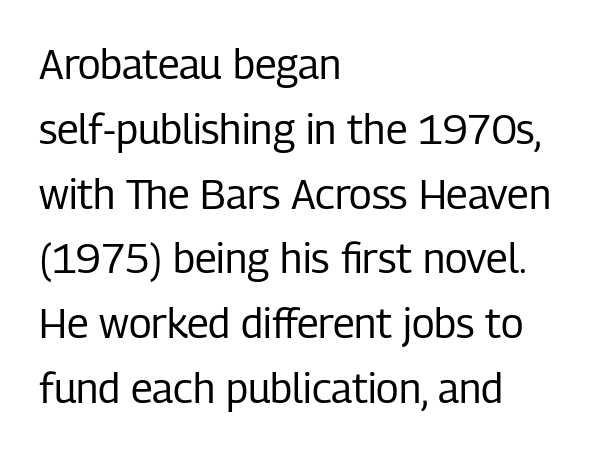
{"serif": "no", "italic": "no", "bold": "no", "weight": "regular", "width": "condensed", "stroke_contrast": "low", "x_height": "medium", "monospaced": "no", "underline": "no", "align": "left", "line_spacing": "normal", "line_spacing_ratio": 1.58, "letter_spacing": "normal", "letter_spacing_em": 0.0, "glyph_px": 41}
